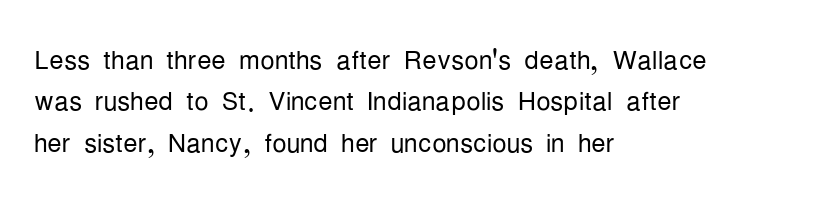
Visually the block forms a straight wall on the left and a jagged coastline on the right. The passage shown is not bold in any degree. The line texture is even and compact thanks to regular tracking. Unmarked baselines from the first word to the last. Think of a printed novel: that variable character pitch is what you see here. The designer went with a sans here, leaving each stem footless.
